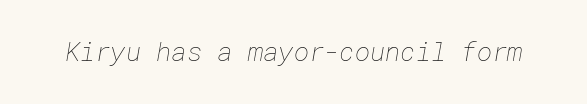
The image shows 26 px text type; set normal letter spacing, not underlined.
